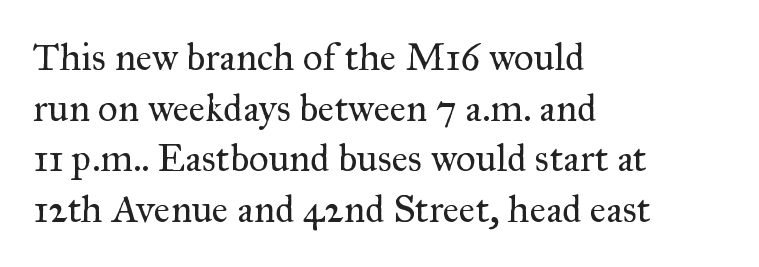
{"serif": "yes", "italic": "no", "bold": "no", "weight": "regular", "width": "normal", "stroke_contrast": "medium", "x_height": "small", "monospaced": "no", "underline": "no", "align": "left", "line_spacing": "normal", "line_spacing_ratio": 1.3, "letter_spacing": "normal", "letter_spacing_em": 0.0, "glyph_px": 39}
